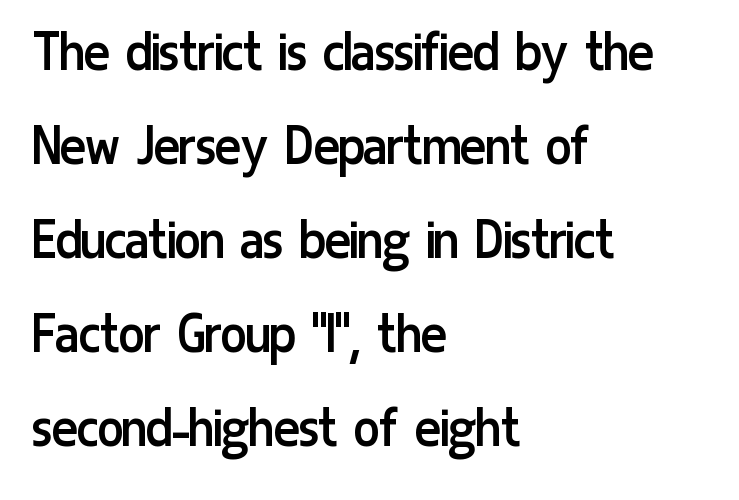
{"serif": "no", "italic": "no", "bold": "no", "weight": "regular", "width": "condensed", "stroke_contrast": "low", "x_height": "medium", "monospaced": "no", "underline": "no", "align": "left", "line_spacing": "normal", "line_spacing_ratio": 1.54, "letter_spacing": "normal", "letter_spacing_em": 0.0, "glyph_px": 61}
